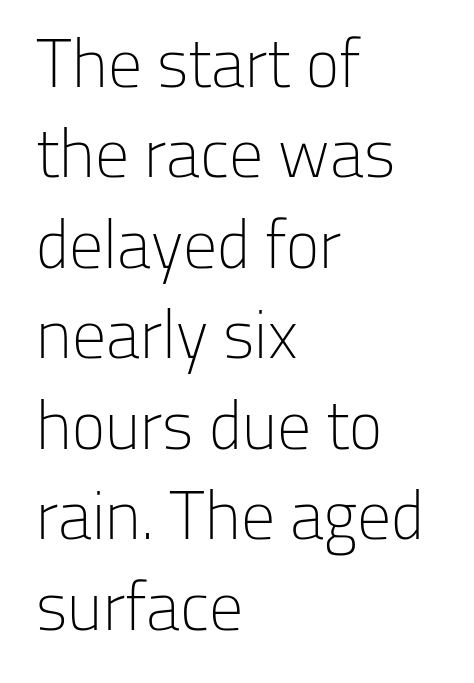
{"serif": "no", "italic": "no", "bold": "no", "weight": "light", "width": "normal", "stroke_contrast": "low", "x_height": "medium", "monospaced": "no", "underline": "no", "align": "left", "line_spacing": "normal", "line_spacing_ratio": 1.33, "letter_spacing": "normal", "letter_spacing_em": 0.0, "glyph_px": 68}
